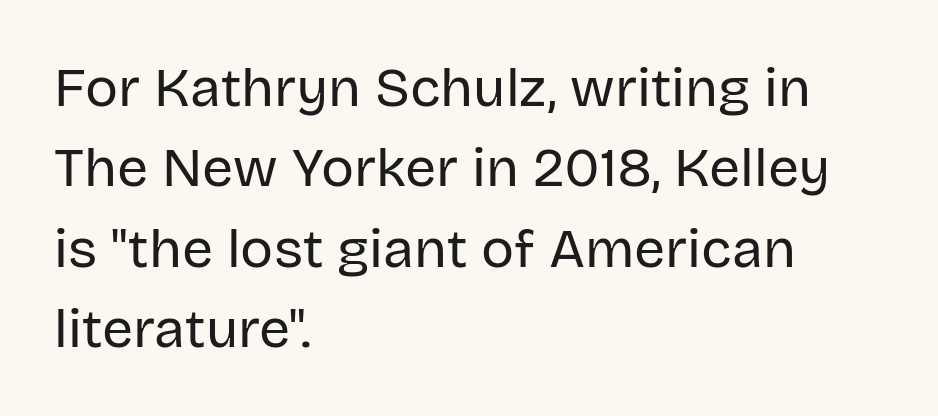
Default kerning and tracking; the words read as compact shapes. This sample uses a sans-serif face. What's the leading like? Ordinary, nothing unusual. The weight tops out at a normal text grade.
